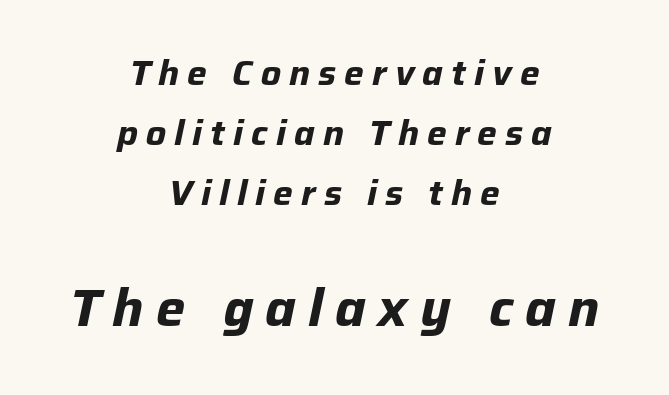
The image shows 52 px bold type, italic (leaning right); set centered, line spacing 1.71x, unusually wide letter spacing (+0.23 em), not underlined; the second (bottom) block is 1.49x larger; low stroke contrast and a medium x-height.
